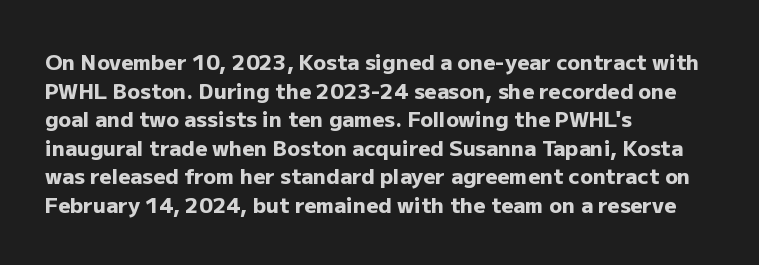
Q: Is the text bold? A: Yes.
Q: Is the text italic (slanted)? A: No, it is upright.
Q: Is the text underlined? A: No.
Q: How is the paragraph aligned? A: Left-aligned.
Q: Is the spacing between letters normal or unusually wide? A: Normal.
Q: Is the spacing between lines tight, normal or loose? A: Normal.
